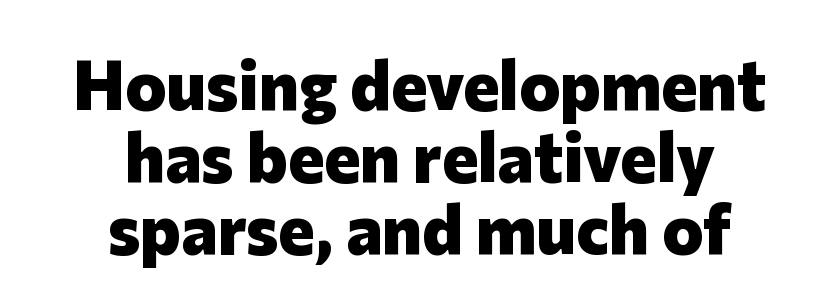
The vertical gap from one line to the next is small. Typeset on center — no edge is straight. The letters advance in unequal steps, a hallmark of proportional type. Any mark beneath the type? The region is blank. The font is running at its bold setting.
